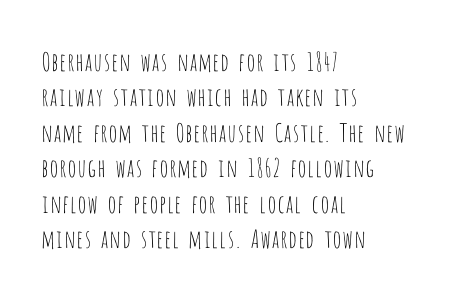
The image shows 25 px text type, upright; set left-aligned, normal line spacing (1.42x), normal letter spacing, not underlined.
